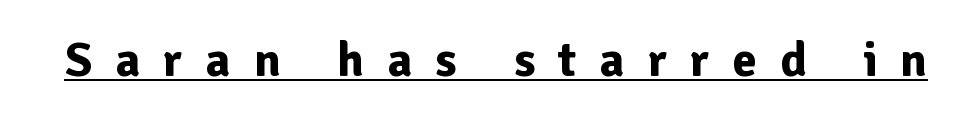
{"serif": "no", "italic": "no", "bold": "yes", "weight": "bold", "width": "normal", "stroke_contrast": "low", "x_height": "medium", "monospaced": "no", "underline": "yes", "letter_spacing": "wide", "letter_spacing_em": 0.47, "glyph_px": 49}
